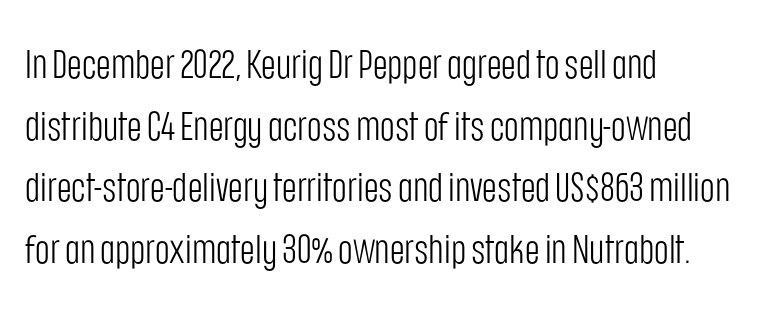
Quick note: not italic, upright. Stems here are at most as thick as an everyday book face. Interline gaps are of average width in this sample. Looks like regular typesetting: each glyph gets only the width it needs.
